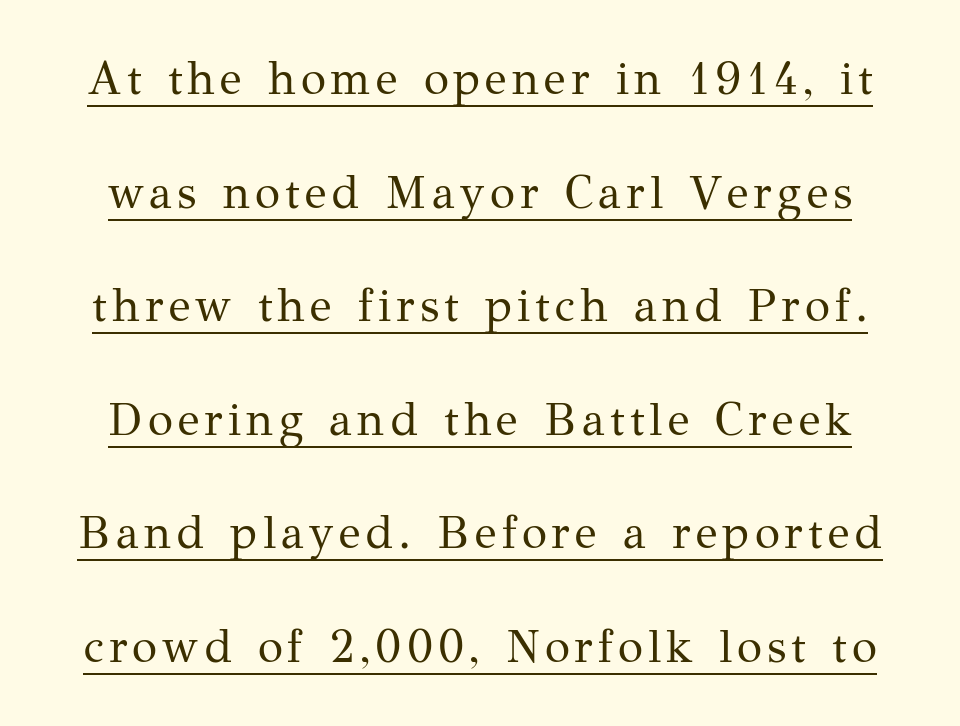
The image shows 46 px regular-weight serif type, upright; set loose line spacing (2.47x), underlined; medium stroke contrast and a medium x-height.
